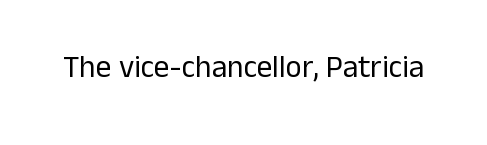
Varying glyph widths throughout — classic text-font behaviour. This sample uses plain, unmodified letter spacing. Nobody drew a line under any word here. Summary of weight: not heavy and not bold.
